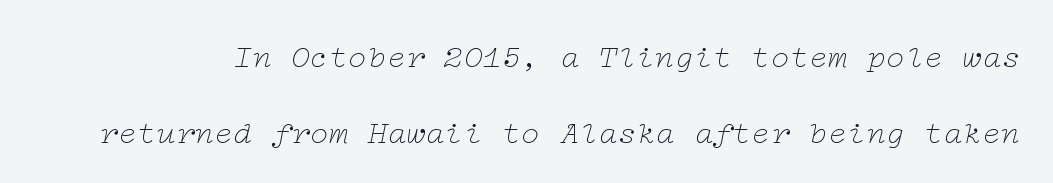
{"serif": "yes", "italic": "yes", "lean": "right", "slant_degrees": 12, "bold": "no", "weight": "thin", "width": "wide", "stroke_contrast": "low", "x_height": "medium", "underline": "no", "line_spacing": "loose", "line_spacing_ratio": 2.38, "letter_spacing": "normal", "letter_spacing_em": 0.0, "glyph_px": 32}
